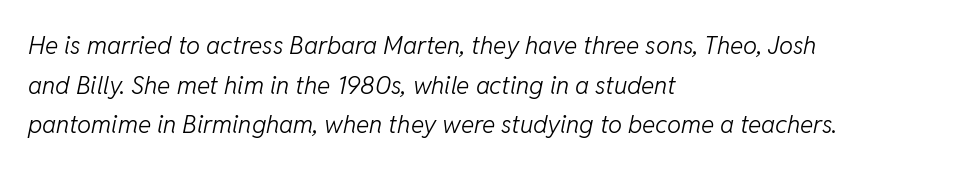
Q: Is the text bold? A: No.
Q: Is the text italic (slanted)? A: Yes, it leans right by about 11 degrees.
Q: Is the text underlined? A: No.
Q: How is the paragraph aligned? A: Left-aligned.
Q: Is the spacing between letters normal or unusually wide? A: Normal.
Q: Is the spacing between lines tight, normal or loose? A: Normal.
